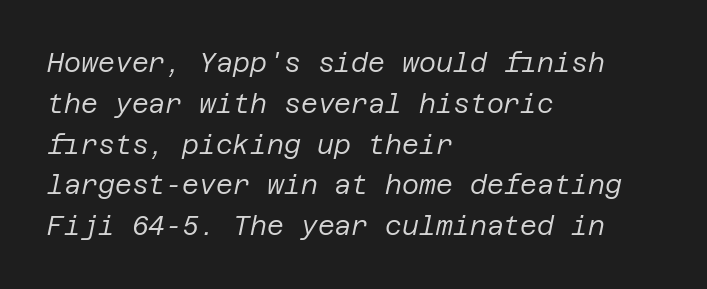
{"italic": "yes", "lean": "right", "slant_degrees": 12, "bold": "no", "underline": "no", "align": "left", "line_spacing": "normal", "line_spacing_ratio": 1.57, "letter_spacing": "normal", "letter_spacing_em": 0.0, "glyph_px": 26}
